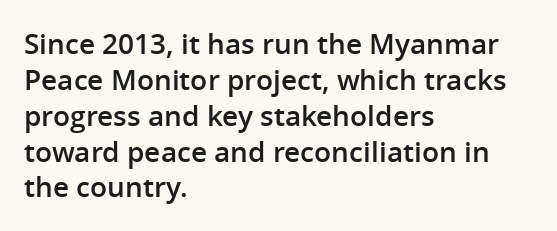
The image shows 28 px semibold sans-serif type, upright; set left-aligned, normal line spacing (1.28x), normal letter spacing, not underlined; low stroke contrast and a medium x-height.
